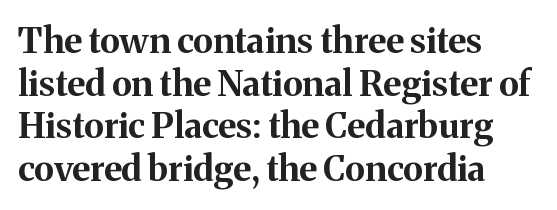
Q: Is the text bold? A: Yes.
Q: Is the text italic (slanted)? A: No, it is upright.
Q: Is the typeface a serif or a sans-serif typeface? A: Serif.
Q: Is the text underlined? A: No.
Q: How is the paragraph aligned? A: Left-aligned.
Q: Is the spacing between letters normal or unusually wide? A: Normal.
Q: Width (condensed, normal, or wide)? A: Normal.
Q: Stroke contrast? A: Medium.
Q: x-height? A: Medium.
Q: Monospaced? A: No.
